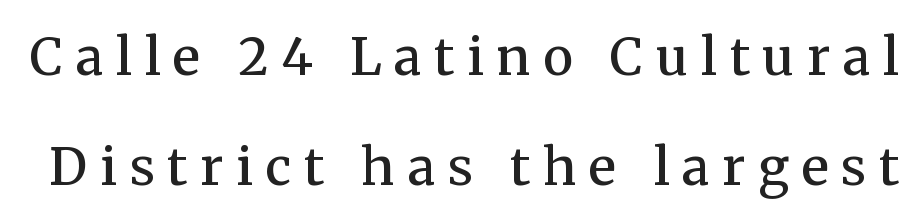
Students, observe: this is what heavily led, spacious text looks like. Each letter keeps its own natural width here, so spacing adapts to shape. Students, note that the glyphs here are deliberately spaced far apart. In terms of letterform style, serifs are clearly present. Each row of text sits above clean, open space. Typographic density is moderately raised because the face is semibold.
